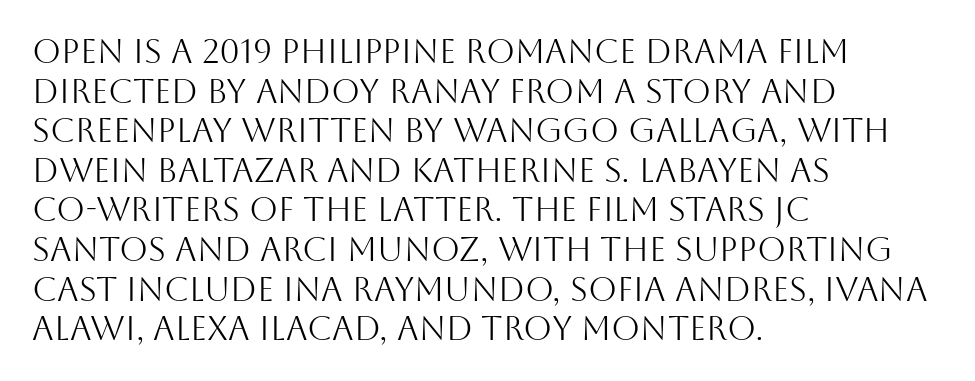
The image shows 33 px light sans-serif type, upright; set left-aligned, line spacing 1.2x, normal letter spacing, not underlined; medium stroke contrast and a large x-height.
